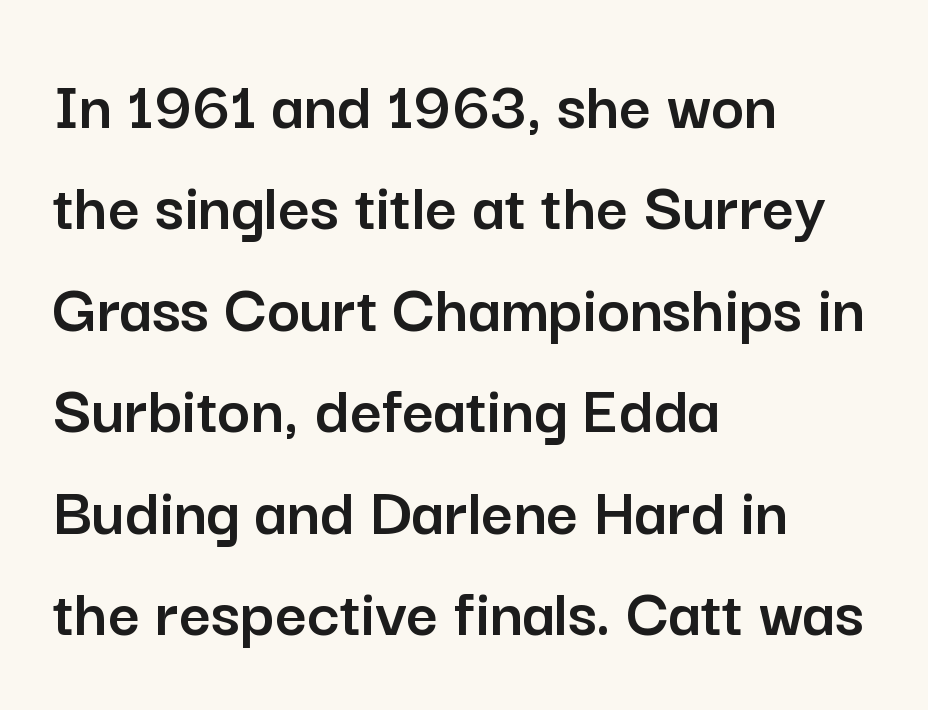
These lines are composed in type without serifs. The line-height multiplier appears to be the usual default. Inter-character spacing is left at the font's built-in metrics. The text block is weighted toward the left margin, trailing off unevenly rightward.
